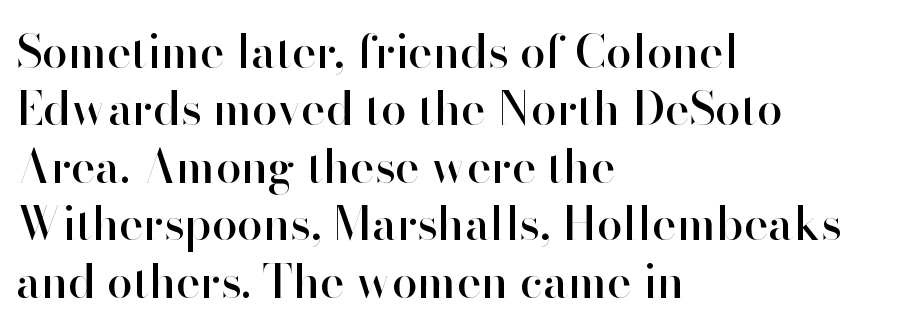
The image shows 46 px sans-serif type, upright; set left-aligned, normal line spacing (1.25x), normal letter spacing, not underlined; high stroke contrast and a small x-height.
